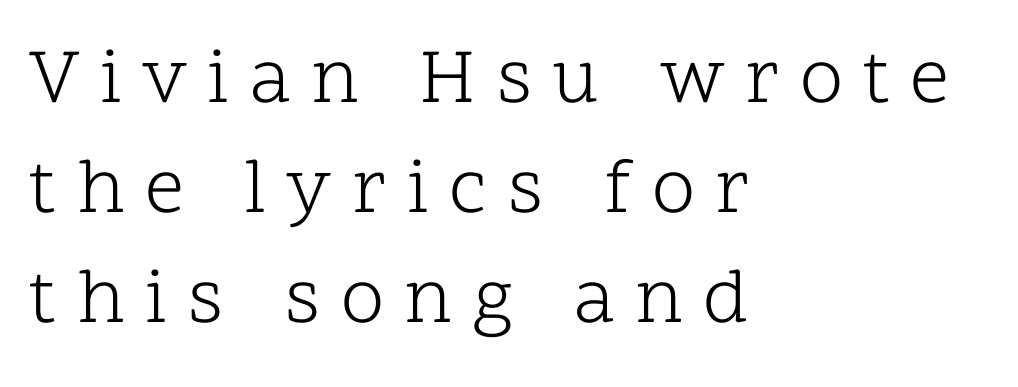
{"serif": "yes", "italic": "no", "bold": "no", "weight": "light", "width": "normal", "stroke_contrast": "low", "x_height": "medium", "monospaced": "no", "underline": "no", "align": "left", "line_spacing": "normal", "line_spacing_ratio": 1.41, "letter_spacing": "wide", "letter_spacing_em": 0.26, "glyph_px": 78}
